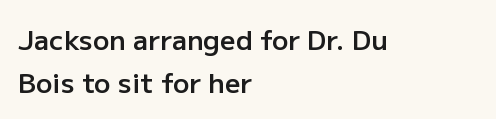
{"italic": "no", "bold": "semi", "underline": "no", "align": "left", "line_spacing": "normal", "line_spacing_ratio": 1.58, "letter_spacing": "normal", "letter_spacing_em": 0.0, "glyph_px": 27}
